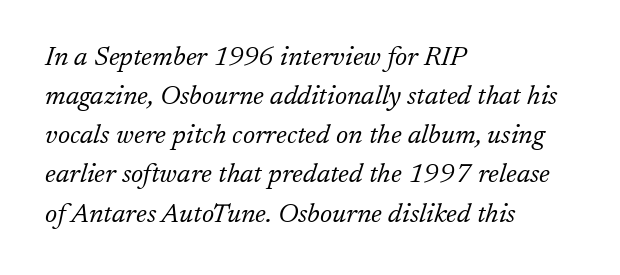
Q: Is the text bold? A: No.
Q: Is the text italic (slanted)? A: Yes, it leans right by about 17 degrees.
Q: Is the text underlined? A: No.
Q: How is the paragraph aligned? A: Left-aligned.
Q: Is the spacing between letters normal or unusually wide? A: Normal.
Q: Is the spacing between lines tight, normal or loose? A: Normal.
